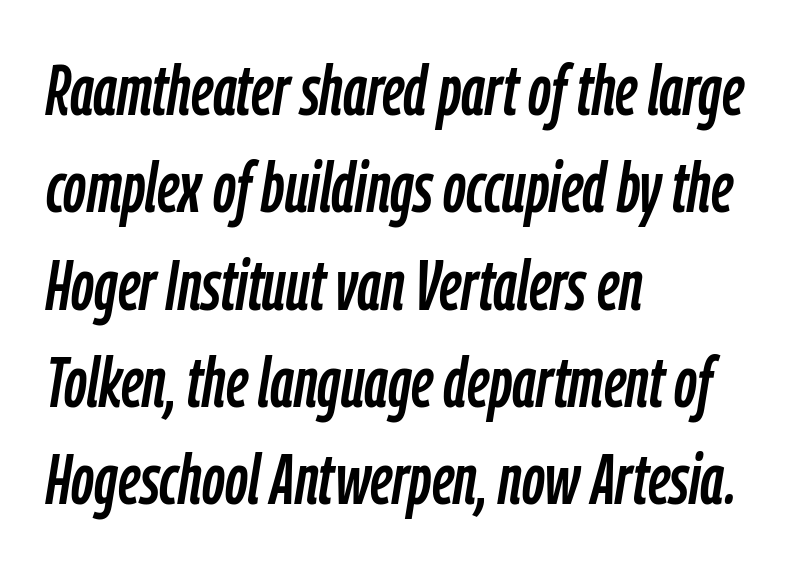
The image shows 71 px condensed type, italic (leaning right); set left-aligned, normal line spacing (1.37x), normal letter spacing, not underlined; low stroke contrast and a medium x-height.
